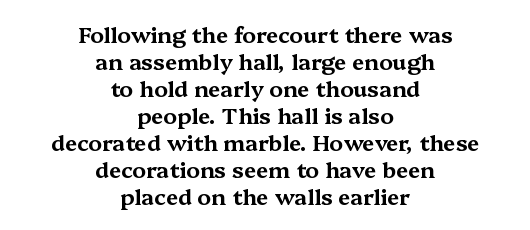
{"italic": "no", "underline": "no", "align": "center", "line_spacing_ratio": 1.23, "letter_spacing": "normal", "letter_spacing_em": 0.0, "glyph_px": 22}
